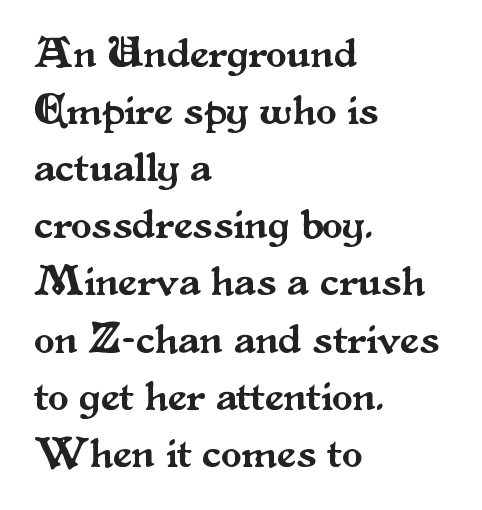
Q: Is the text italic (slanted)? A: No, it is upright.
Q: Is the typeface a serif or a sans-serif typeface? A: Serif.
Q: Is the text underlined? A: No.
Q: How is the paragraph aligned? A: Left-aligned.
Q: Is the spacing between letters normal or unusually wide? A: Normal.
Q: Is the spacing between lines tight, normal or loose? A: Normal.
Q: Width (condensed, normal, or wide)? A: Normal.
Q: Stroke contrast? A: Medium.
Q: x-height? A: Small.
Q: Monospaced? A: No.
